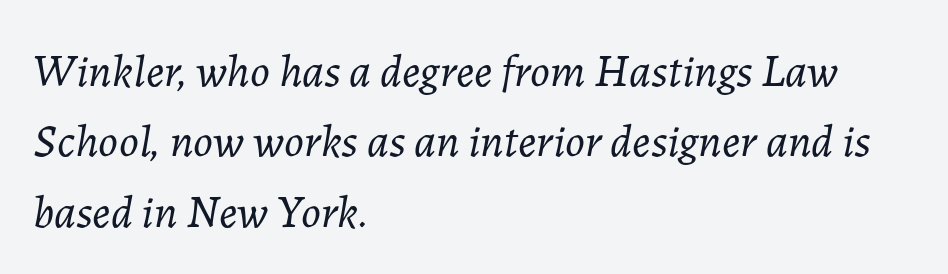
Q: Is the text bold? A: No.
Q: Is the text italic (slanted)? A: Yes, it leans right by about 7 degrees.
Q: Is the text underlined? A: No.
Q: How is the paragraph aligned? A: Left-aligned.
Q: Is the spacing between letters normal or unusually wide? A: Normal.
Q: Is the spacing between lines tight, normal or loose? A: Normal.
Q: Width (condensed, normal, or wide)? A: Normal.
Q: Stroke contrast? A: Low.
Q: x-height? A: Medium.
Q: Monospaced? A: No.
